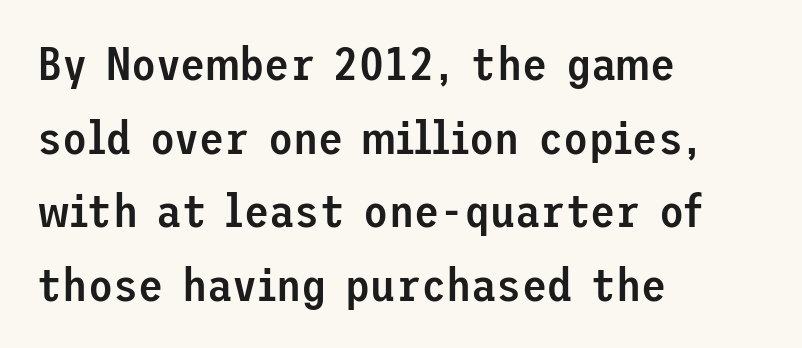
The image shows 46 px semibold sans-serif type, upright; set left-aligned, normal line spacing (1.6x), normal letter spacing, not underlined; low stroke contrast and a medium x-height.
